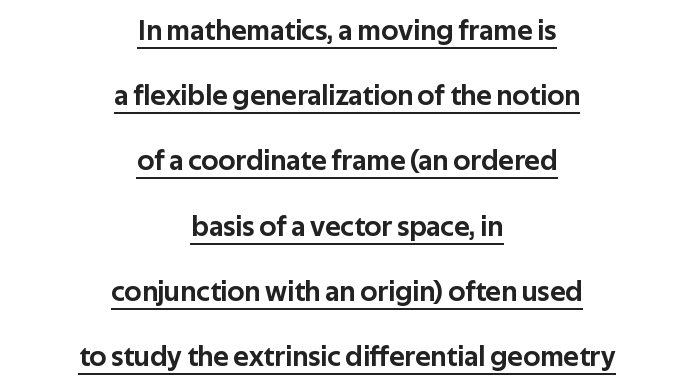
Quick note: underline on. The lines are spread far apart with generous leading. The type family on display is of the sans-serif kind. This rendering uses center alignment, leaving both contours irregular but symmetric. The lettering holds an erect, upright posture throughout. Looks like regular typesetting: each glyph gets only the width it needs.
